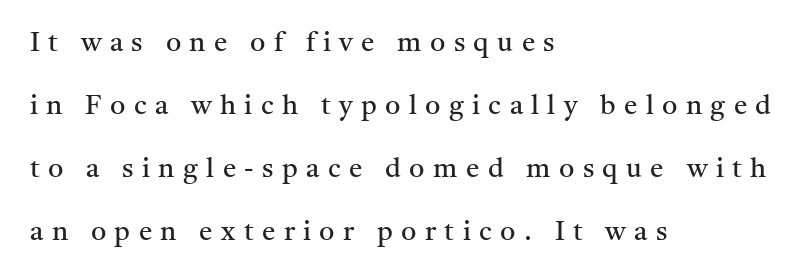
Quick note: not italic, upright. The leading is generous, giving the passage an open texture. The setting favours the left margin, as ordinary paragraphs usually do. The rendering inserts visible extra space after every character. Think standard paragraph weight, or any step lighter than that. Letters rest on an invisible, unmarked baseline.
